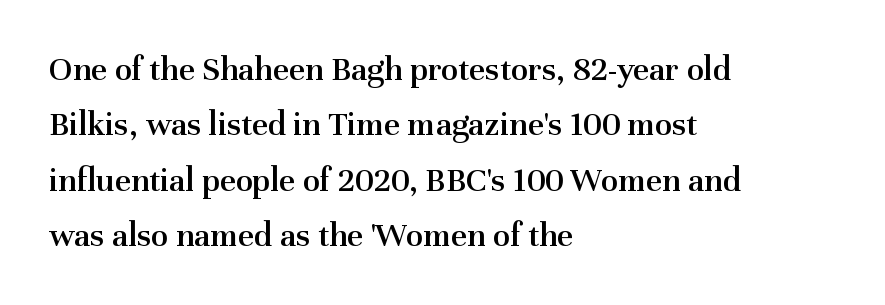
The image shows 35 px semibold serif type, upright; set left-aligned, normal line spacing (1.58x), normal letter spacing, not underlined; medium stroke contrast and a medium x-height.
